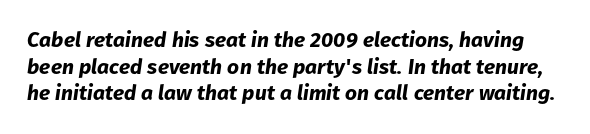
Q: Is the text bold? A: Yes.
Q: Is the text italic (slanted)? A: Yes, it leans right by about 8 degrees.
Q: Is the text underlined? A: No.
Q: Is the spacing between letters normal or unusually wide? A: Normal.
Q: Is the spacing between lines tight, normal or loose? A: Normal.
